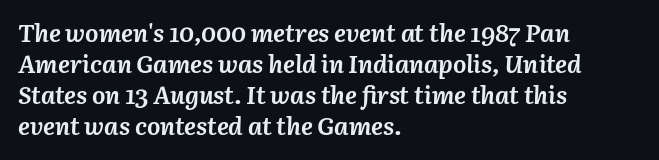
The image shows 25 px bold type, italic (leaning right); set left-aligned, line spacing 1.24x, normal letter spacing, not underlined.
